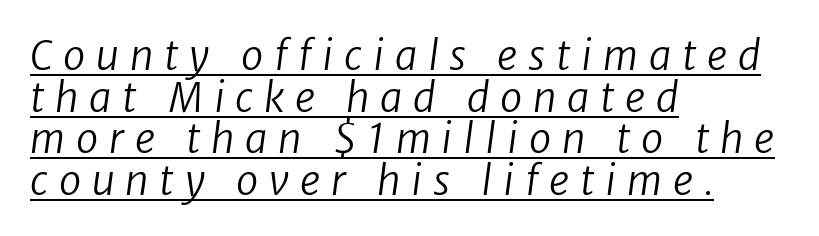
Q: Is the text bold? A: No.
Q: Is the typeface a serif or a sans-serif typeface? A: Sans-serif.
Q: Is the text underlined? A: Yes.
Q: How is the paragraph aligned? A: Left-aligned.
Q: Is the spacing between letters normal or unusually wide? A: Unusually wide.
Q: Is the spacing between lines tight, normal or loose? A: Tight.
Q: Width (condensed, normal, or wide)? A: Normal.
Q: Stroke contrast? A: Low.
Q: x-height? A: Medium.
Q: Monospaced? A: No.
